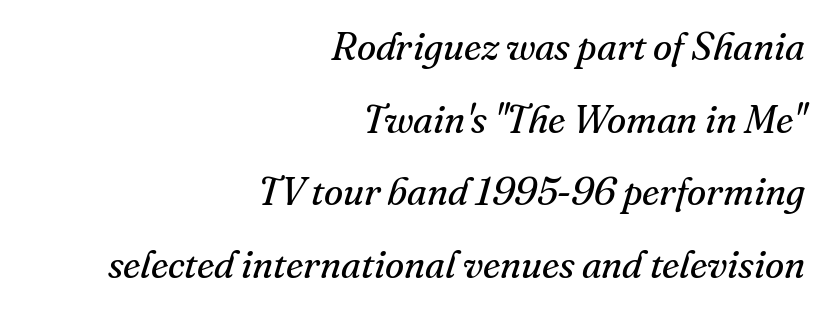
The image shows 39 px regular-weight serif type, italic (leaning right); set right-aligned, line spacing 1.86x, normal letter spacing, not underlined; medium stroke contrast and a small x-height.
